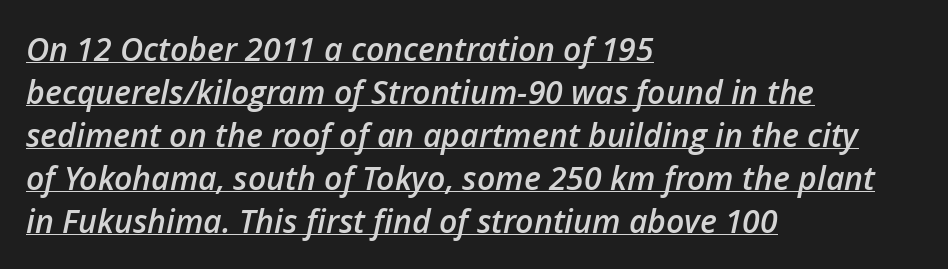
The image shows 32 px semibold type, italic (leaning right); set left-aligned, normal line spacing (1.34x), normal letter spacing, underlined; low stroke contrast and a medium x-height.
